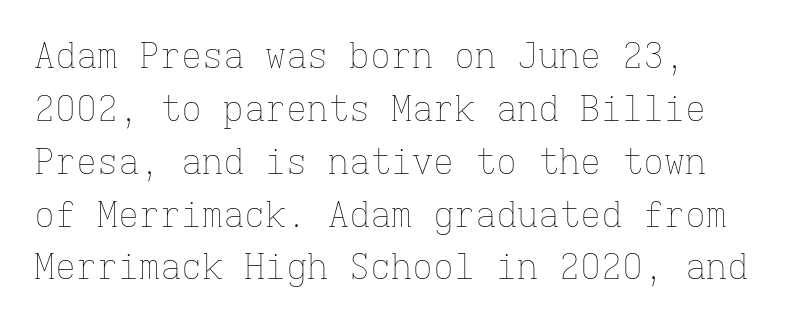
Q: Is the text bold? A: No.
Q: Is the text italic (slanted)? A: No, it is upright.
Q: Is the text underlined? A: No.
Q: How is the paragraph aligned? A: Left-aligned.
Q: Is the spacing between letters normal or unusually wide? A: Normal.
Q: Is the spacing between lines tight, normal or loose? A: Normal.
Q: Width (condensed, normal, or wide)? A: Normal.
Q: Stroke contrast? A: Low.
Q: x-height? A: Medium.
Q: Monospaced? A: Yes.
